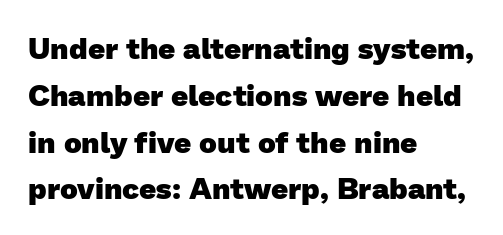
Check the space under the baseline: it is left empty. A student would call this left alignment; a typographer would say flush left, rag right. Successive baselines arrive at the customary interval. Thick stems and heavy bowls — unmistakably bold.
